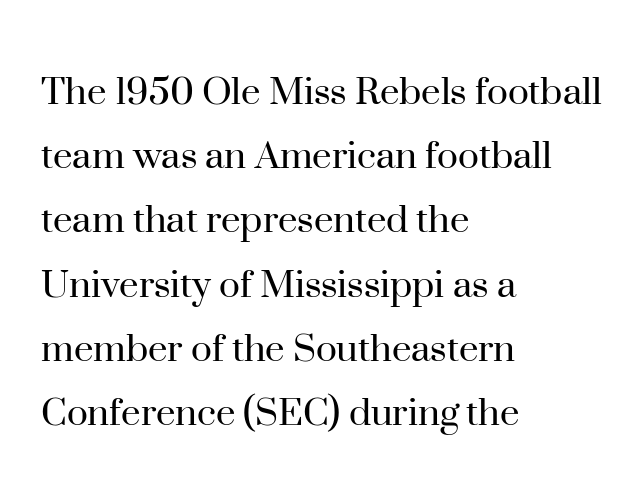
The image shows 44 px regular-weight serif type, upright; set left-aligned, normal line spacing (1.46x), normal letter spacing, not underlined; high stroke contrast and a small x-height.
